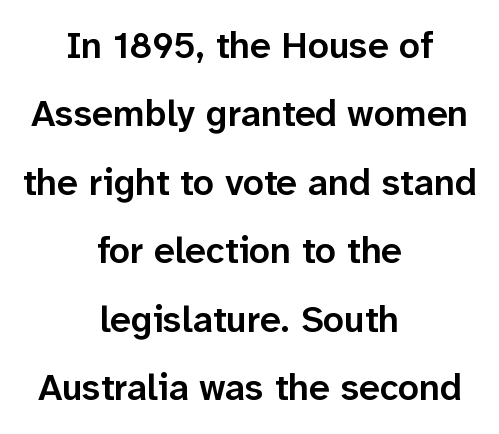
The font family rendered here belongs to the sans-serif group. Varying glyph widths throughout — classic text-font behaviour. Does the copy run flush right? No — it is centered line by line. You could call the tracking neutral — neither tight nor loose. Glance below the letters and you will spot only blank space.
